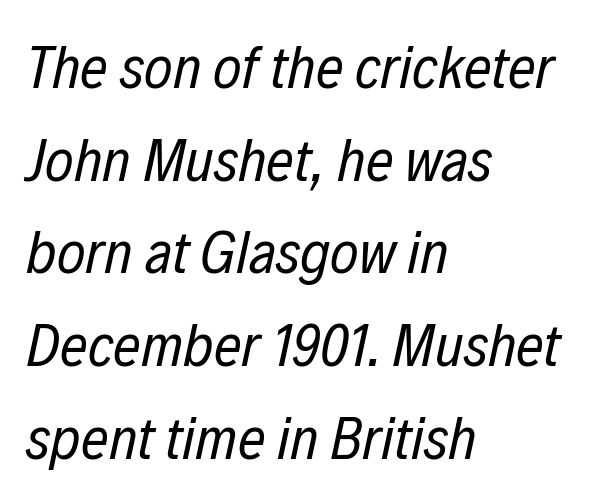
{"italic": "yes", "lean": "right", "slant_degrees": 12, "bold": "no", "weight": "regular", "width": "condensed", "stroke_contrast": "low", "x_height": "medium", "monospaced": "no", "underline": "no", "align": "left", "line_spacing": "normal", "line_spacing_ratio": 1.52, "letter_spacing": "normal", "letter_spacing_em": 0.0, "glyph_px": 61}
